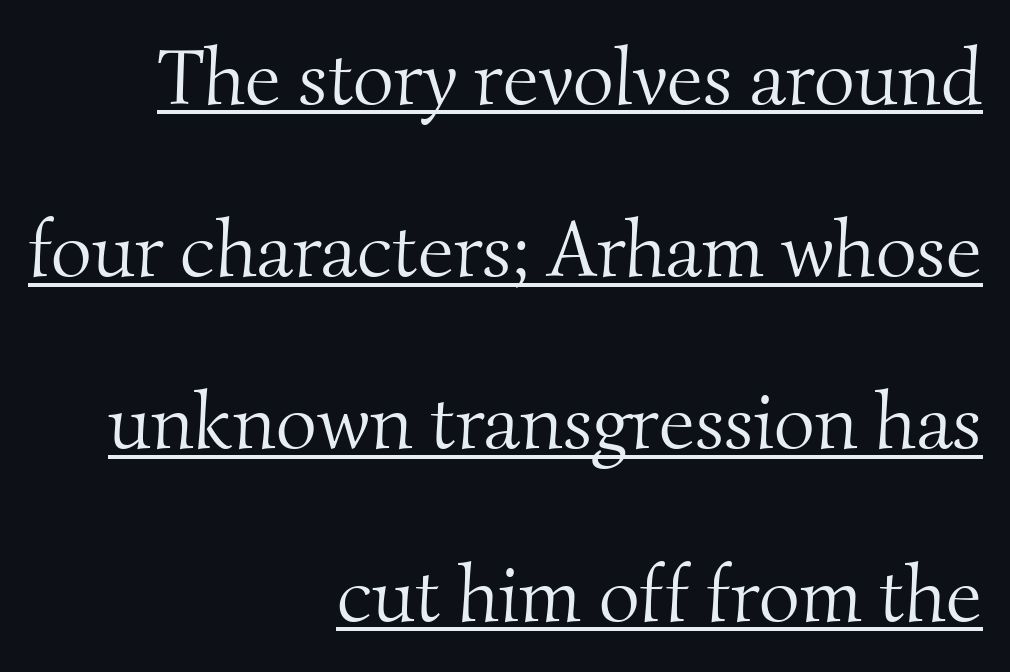
The image shows 79 px light serif type; set right-aligned, loose line spacing (2.18x), normal letter spacing, underlined; medium stroke contrast and a small x-height.
